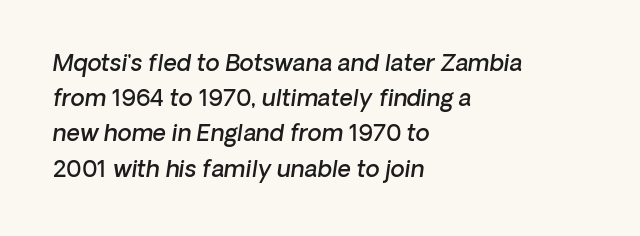
{"italic": "yes", "lean": "right", "slant_degrees": 8, "bold": "semi", "underline": "no", "align": "left", "line_spacing": "normal", "line_spacing_ratio": 1.53, "letter_spacing": "normal", "letter_spacing_em": 0.0, "glyph_px": 23}
